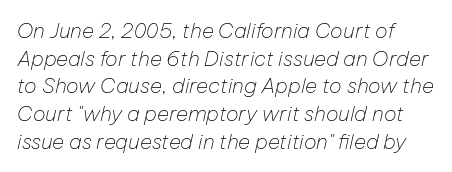
The strip under each line holds only bare page. This sample uses plain, unmodified letter spacing. Does the leading feel generous? No, just average. No heavy texture on the line: the type isn't bold. It's the slanting kind of type.
